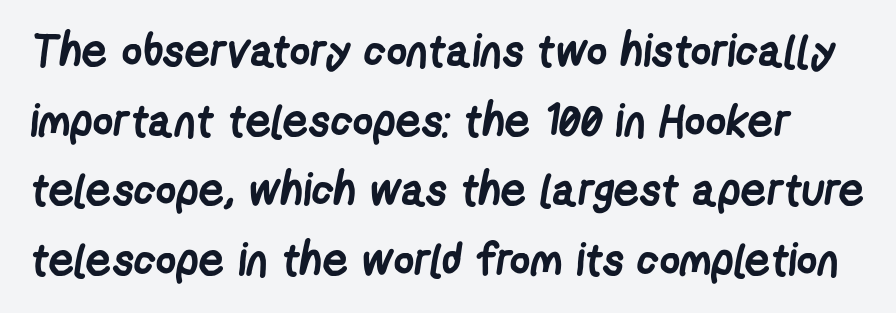
{"serif": "no", "bold": "yes", "weight": "semibold", "width": "condensed", "stroke_contrast": "low", "x_height": "medium", "monospaced": "no", "underline": "no", "line_spacing": "normal", "line_spacing_ratio": 1.55, "letter_spacing": "normal", "letter_spacing_em": 0.0, "glyph_px": 45}
